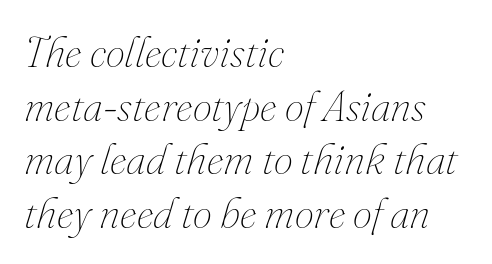
{"italic": "yes", "lean": "right", "slant_degrees": 16, "bold": "no", "weight": "thin", "width": "normal", "stroke_contrast": "medium", "x_height": "small", "monospaced": "no", "underline": "no", "align": "left", "line_spacing": "normal", "line_spacing_ratio": 1.25, "letter_spacing": "normal", "letter_spacing_em": 0.0, "glyph_px": 43}
